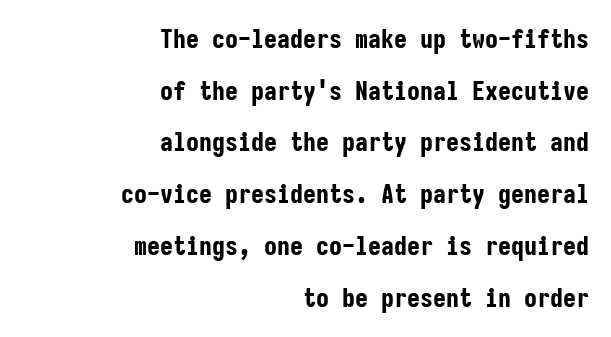
{"italic": "no", "bold": "yes", "underline": "no", "align": "right", "line_spacing": "loose", "line_spacing_ratio": 1.99, "letter_spacing": "normal", "letter_spacing_em": 0.0, "glyph_px": 26}
